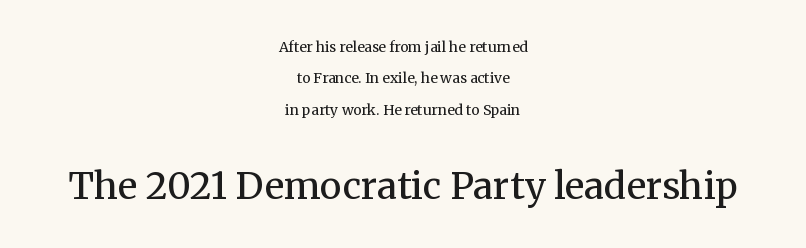
{"serif": "yes", "italic": "no", "bold": "no", "weight": "regular", "width": "normal", "stroke_contrast": "medium", "x_height": "medium", "monospaced": "no", "underline": "no", "align": "center", "line_spacing": "loose", "line_spacing_ratio": 2.24, "letter_spacing": "normal", "letter_spacing_em": 0.0, "larger_block": "second", "size_ratio": 2.64, "glyph_px": 37}
